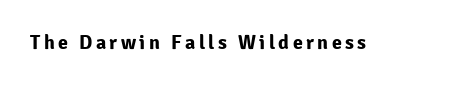
Q: Is the text bold? A: Yes.
Q: Is the text italic (slanted)? A: No, it is upright.
Q: Is the text underlined? A: No.
